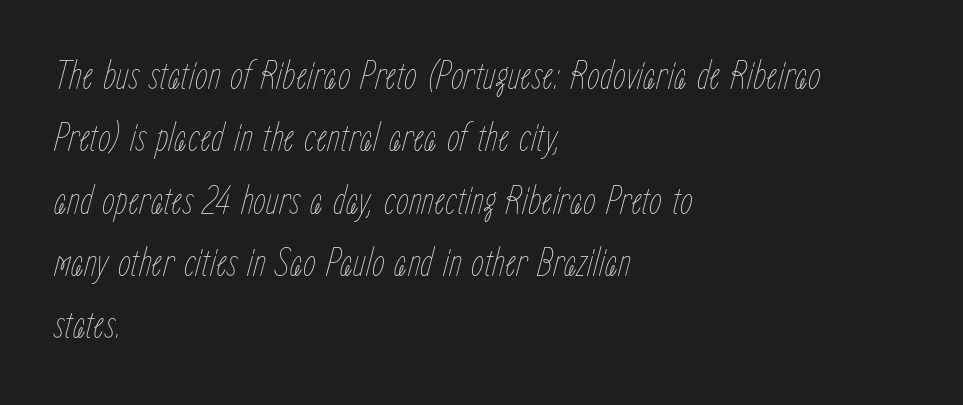
The compositor pushed each line to the left boundary. The passage shown has conventional tracking throughout. The passage shown leans; its letterforms are oblique. The rendering uses a moderate line-height, typical for paragraphs.
